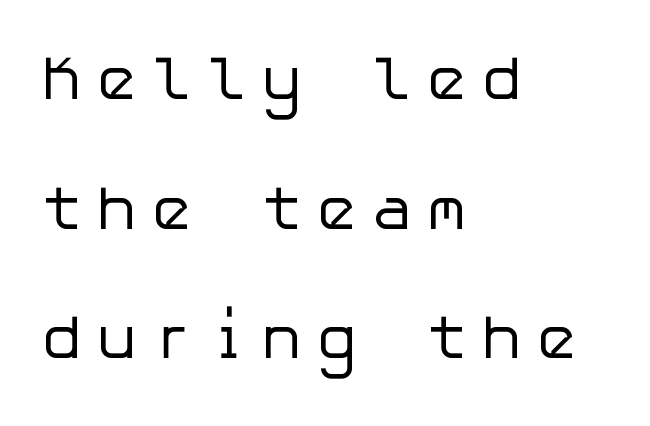
{"serif": "no", "italic": "no", "bold": "no", "weight": "regular", "width": "normal", "stroke_contrast": "low", "x_height": "medium", "underline": "no", "align": "left", "line_spacing": "loose", "line_spacing_ratio": 2.09, "letter_spacing": "wide", "letter_spacing_em": 0.22, "glyph_px": 62}
